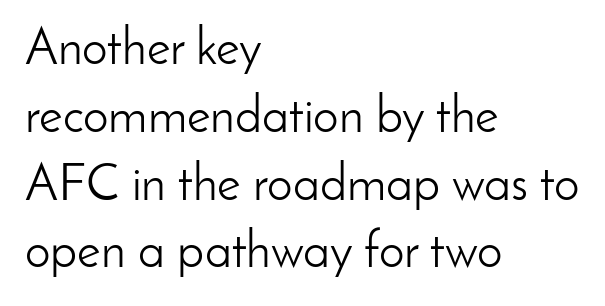
Anything drawn beneath the words? Only blank space. Every stem runs plumb, perpendicular to the baseline. Letter spacing: default. The typesetting does not lean heavy: it is not bold. To sum up the face: it is a sans, with no serifs. This sample has the flowing, uneven cadence of proportional lettering.
